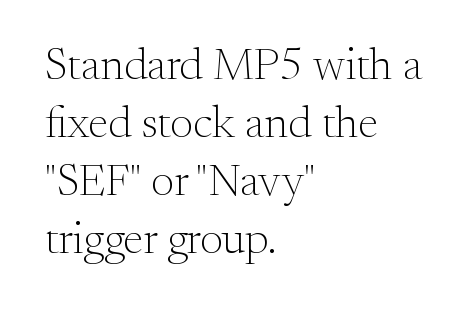
{"serif": "yes", "italic": "no", "bold": "no", "weight": "light", "width": "normal", "stroke_contrast": "medium", "x_height": "small", "monospaced": "no", "underline": "no", "align": "left", "line_spacing": "normal", "line_spacing_ratio": 1.29, "letter_spacing": "normal", "letter_spacing_em": 0.0, "glyph_px": 45}
